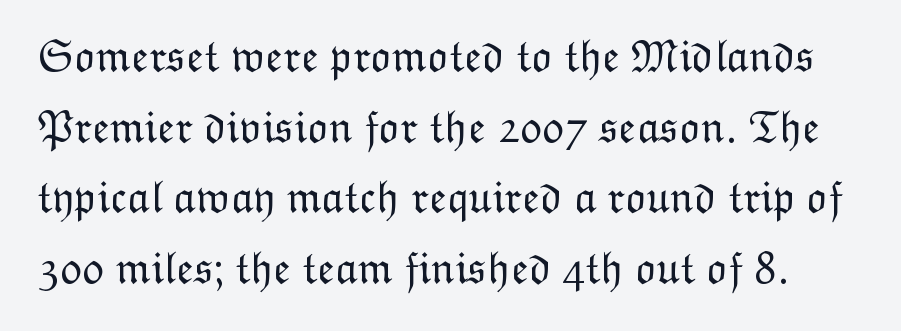
A clean baseline with only descenders dipping below it. Looks like regular typesetting: each glyph gets only the width it needs. On a weight scale, this lands at 450 or below. Is the letter spacing exaggerated? No — it looks like the ordinary default. The vertical gap from one line to the next is medium.
